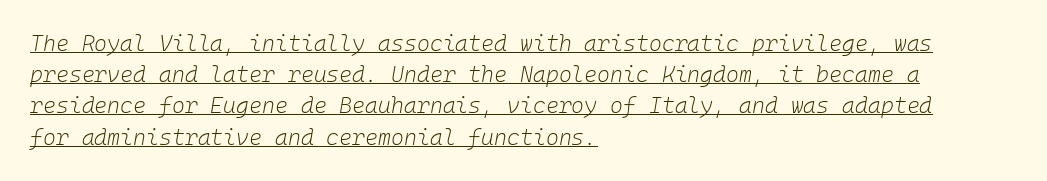
{"italic": "yes", "lean": "right", "slant_degrees": 10, "bold": "no", "underline": "yes", "align": "left", "line_spacing": "normal", "line_spacing_ratio": 1.42, "letter_spacing": "normal", "letter_spacing_em": 0.0, "glyph_px": 22}
